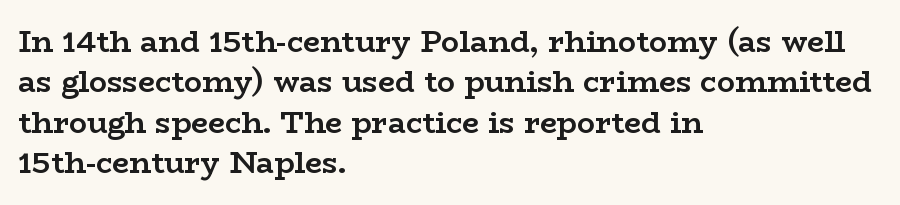
The image shows 30 px semibold, wide serif type, upright; set left-aligned, normal line spacing (1.35x), normal letter spacing, not underlined; low stroke contrast and a medium x-height.
